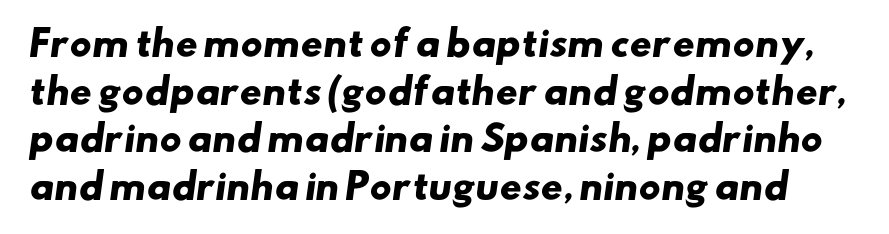
The image shows 34 px heavy, wide sans-serif type; set normal line spacing (1.4x), normal letter spacing, not underlined; low stroke contrast and a small x-height.
